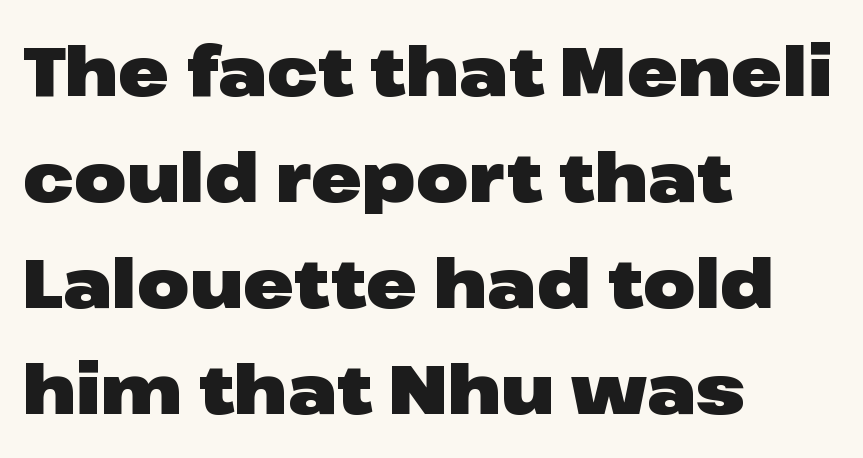
A typesetter would call this proportional, since set widths differ per character. These lines were composed using upright roman letters. Students, this is bold: see how much ink each stroke carries. Successive baselines arrive at the customary interval. Typographically, this falls in the sans-serif category.
